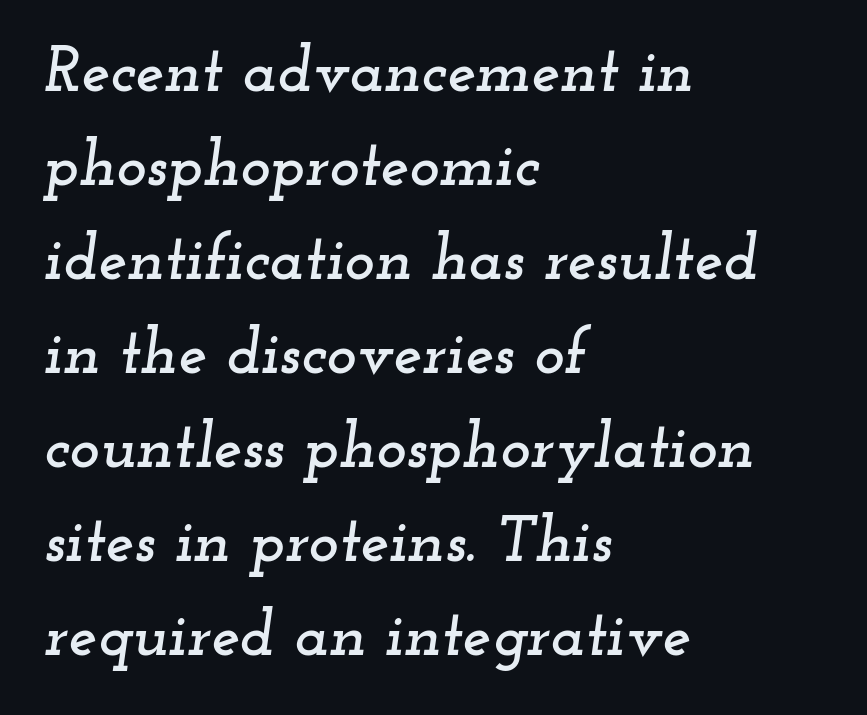
The image shows 64 px wide serif type, italic (leaning right); set left-aligned, normal line spacing (1.47x), normal letter spacing, not underlined; low stroke contrast and a small x-height.
